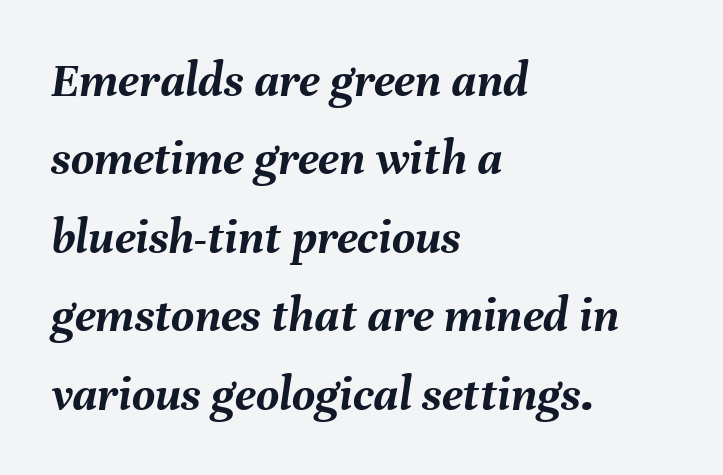
Words float on clear page, feet unadorned. Heft: maximum for text — a bold. In terms of letterspacing, this is plain default setting. Leftover space on each line is placed entirely after the last word. Evenly set lines give the paragraph a standard silhouette. This sample has the flowing, uneven cadence of proportional lettering.
